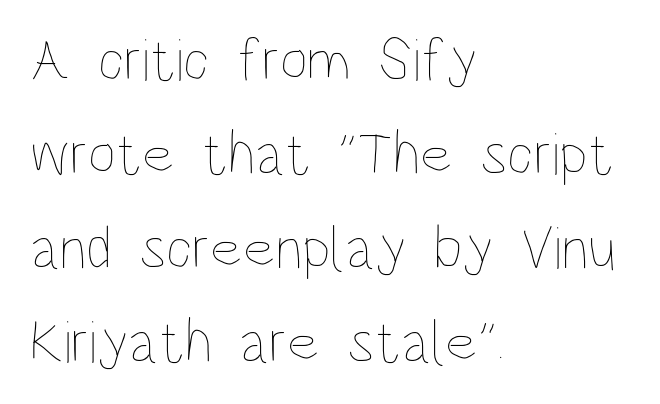
The image shows 61 px thin, condensed type, upright; set left-aligned, normal line spacing (1.54x), normal letter spacing, not underlined; low stroke contrast and a large x-height.
